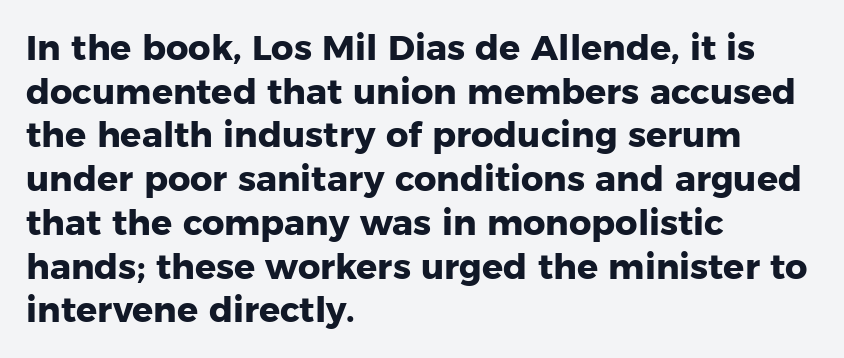
{"serif": "no", "italic": "no", "bold": "yes", "weight": "heavy", "width": "normal", "stroke_contrast": "low", "x_height": "medium", "monospaced": "no", "underline": "no", "align": "left", "line_spacing": "normal", "line_spacing_ratio": 1.25, "letter_spacing": "normal", "letter_spacing_em": 0.0, "glyph_px": 35}
